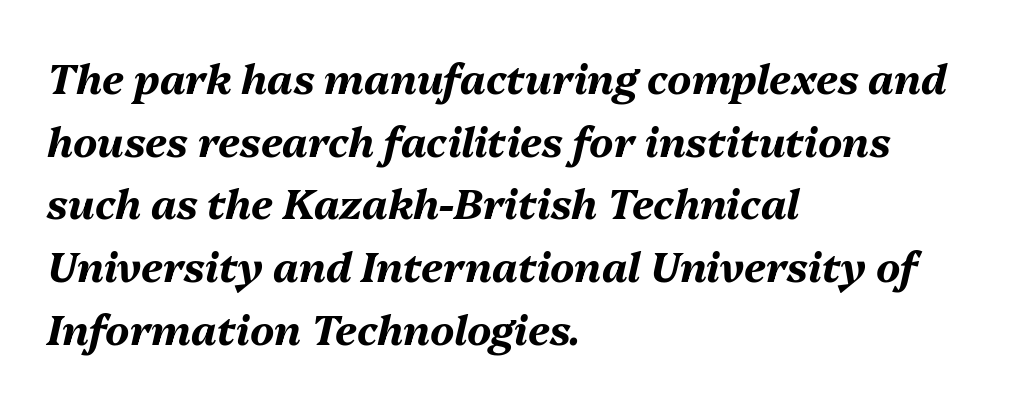
Q: Is the text bold? A: Yes.
Q: Is the text italic (slanted)? A: Yes, it leans right by about 13 degrees.
Q: Is the text underlined? A: No.
Q: How is the paragraph aligned? A: Left-aligned.
Q: Is the spacing between letters normal or unusually wide? A: Normal.
Q: Is the spacing between lines tight, normal or loose? A: Normal.
Q: Width (condensed, normal, or wide)? A: Normal.
Q: Stroke contrast? A: Medium.
Q: x-height? A: Medium.
Q: Monospaced? A: No.
